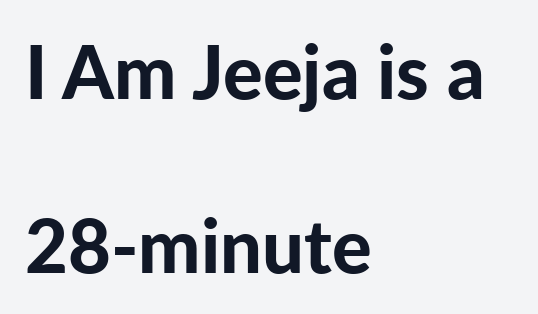
{"serif": "no", "italic": "no", "bold": "yes", "weight": "bold", "width": "normal", "stroke_contrast": "low", "x_height": "medium", "monospaced": "no", "underline": "no", "align": "left", "line_spacing": "loose", "line_spacing_ratio": 2.35, "letter_spacing": "normal", "letter_spacing_em": 0.0, "glyph_px": 74}
